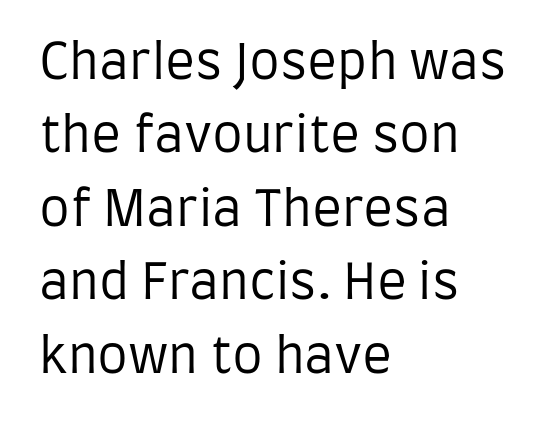
The letters look calm and open, with moderate or lighter stems. A student would call this left alignment; a typographer would say flush left, rag right. A normal amount of white space separates one row of letters from the next. Here the designer chose a conventional face with non-uniform glyph widths.
